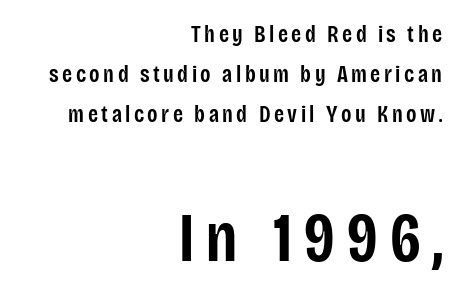
The image shows 70 px semibold, condensed sans-serif type, upright; set right-aligned, line spacing 1.73x, not underlined; the second (bottom) block is 3.04x larger; low stroke contrast and a large x-height.
